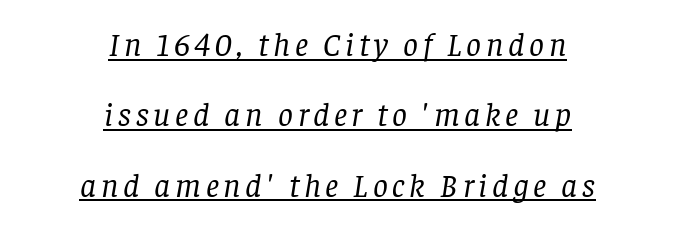
Q: Is the text bold? A: No.
Q: Is the text italic (slanted)? A: Yes, it leans right by about 8 degrees.
Q: Is the typeface a serif or a sans-serif typeface? A: Serif.
Q: Is the text underlined? A: Yes.
Q: How is the paragraph aligned? A: Centered.
Q: Is the spacing between lines tight, normal or loose? A: Loose.
Q: Width (condensed, normal, or wide)? A: Normal.
Q: Stroke contrast? A: Low.
Q: x-height? A: Large.
Q: Monospaced? A: No.
